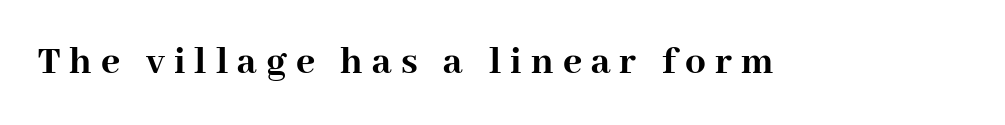
{"serif": "yes", "italic": "no", "bold": "yes", "weight": "semibold", "width": "normal", "stroke_contrast": "high", "x_height": "medium", "monospaced": "no", "underline": "no", "letter_spacing": "wide", "letter_spacing_em": 0.22, "glyph_px": 41}
